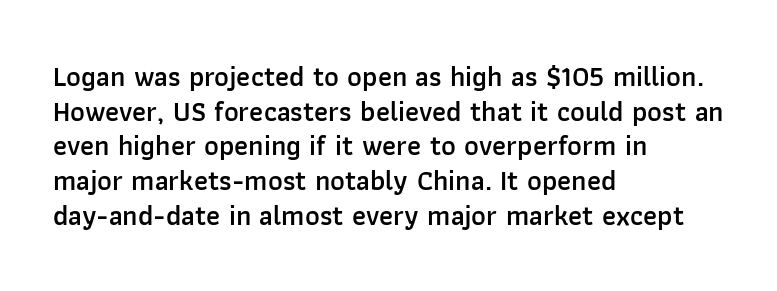
The specimen omits any rule beneath the text block's lines. The letters advance in unequal steps, a hallmark of proportional type. When letters stand straight like this, we call the style roman or upright. Heft: intermediate — a semibold.
